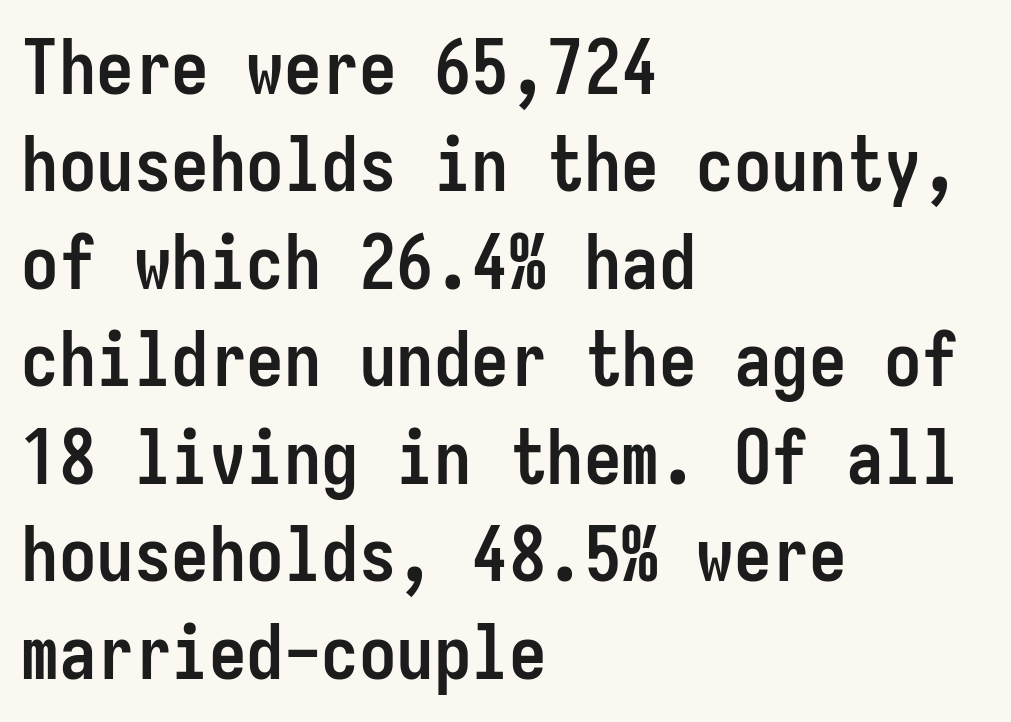
Q: Is the text bold? A: Yes.
Q: Is the text italic (slanted)? A: No, it is upright.
Q: Is the typeface a serif or a sans-serif typeface? A: Sans-serif.
Q: Is the text underlined? A: No.
Q: How is the paragraph aligned? A: Left-aligned.
Q: Is the spacing between letters normal or unusually wide? A: Normal.
Q: Is the spacing between lines tight, normal or loose? A: Normal.
Q: Width (condensed, normal, or wide)? A: Condensed.
Q: Stroke contrast? A: Low.
Q: x-height? A: Medium.
Q: Monospaced? A: Yes.
